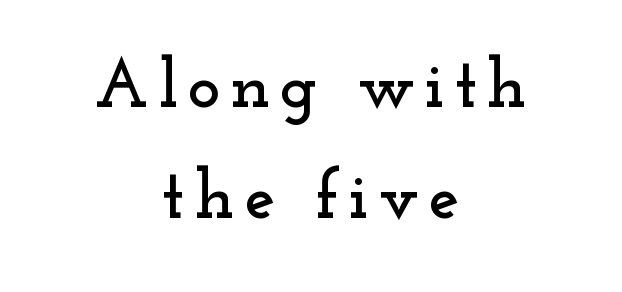
The image shows 69 px wide serif type, upright; set centered, normal line spacing (1.61x), not underlined; low stroke contrast and a small x-height.
